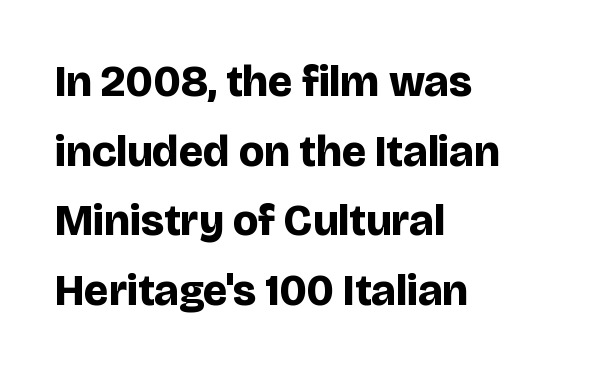
The image shows 44 px bold sans-serif type, upright; set left-aligned, normal line spacing (1.58x), normal letter spacing, not underlined; low stroke contrast and a large x-height.
